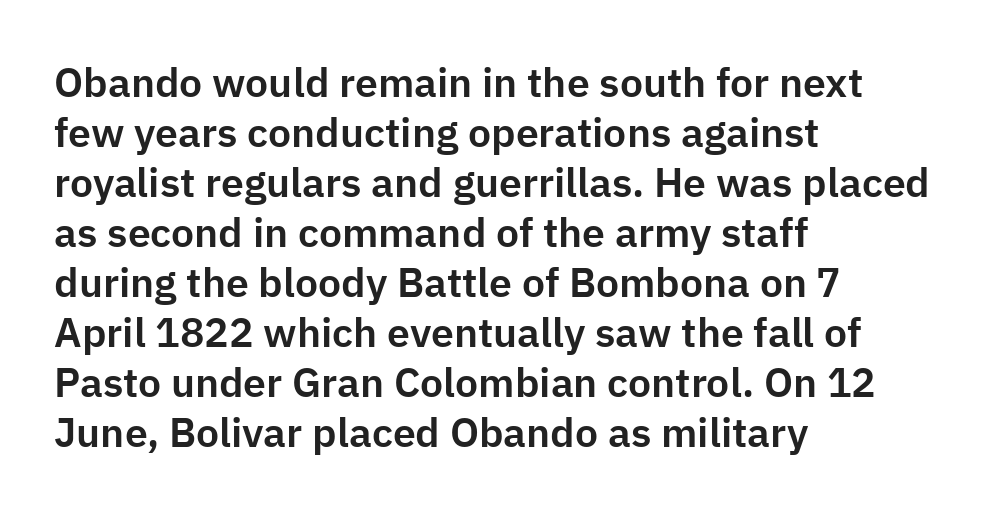
Quick note: underline off. Observe the absence of serifs on each vertical stroke in this sample. Notice how the passage keeps a crisp vertical edge on the left only. If you drew a line through each stem, it would be perfectly vertical. Nothing unusual about the tracking: characters are spaced as the font intends.
